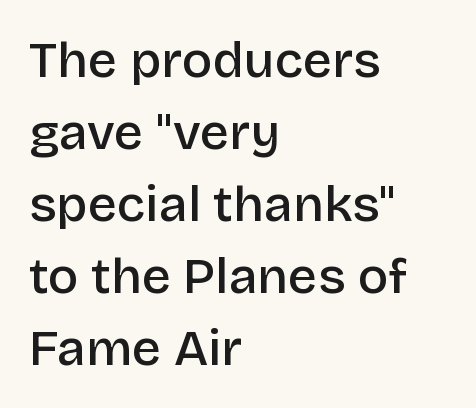
Just letters on the line, the space beneath them empty. A typesetter would mark this as roman, not italic. This sample uses a sans-serif face. Notice how descenders clear the ascenders below comfortably — that's standard leading. Spacing verdict: proportional, widths tailored to each character. Every letter is mildly thick-stroked: semibold rather than bold.
